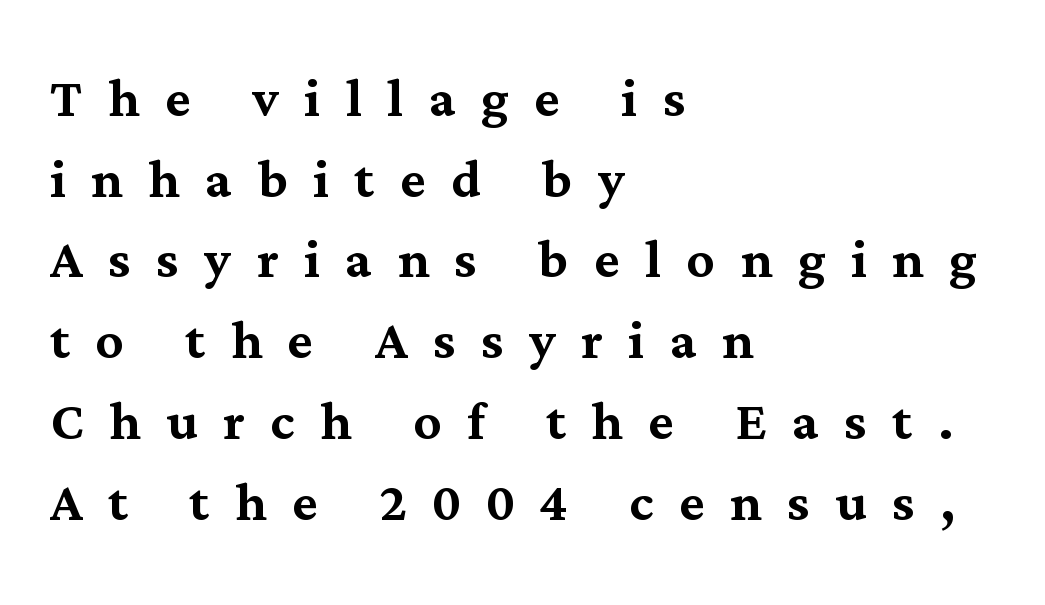
{"serif": "yes", "italic": "no", "width": "normal", "stroke_contrast": "medium", "x_height": "medium", "monospaced": "no", "underline": "no", "align": "left", "line_spacing_ratio": 1.17, "letter_spacing": "wide", "letter_spacing_em": 0.37, "glyph_px": 69}
